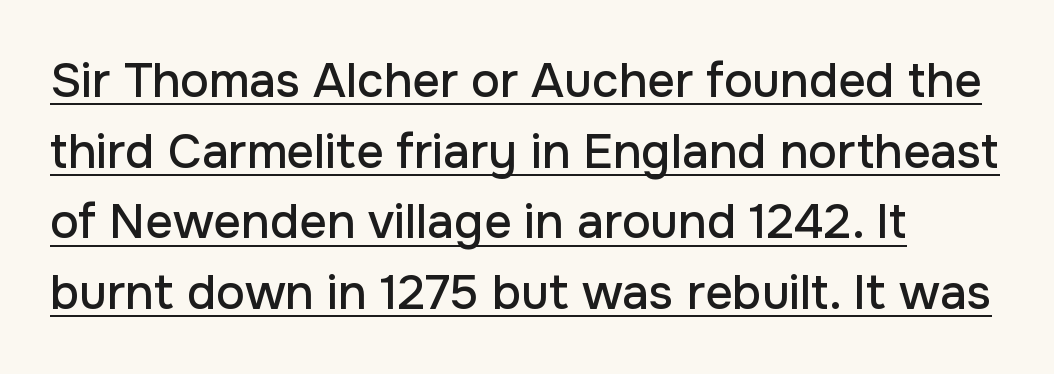
Q: Is the text italic (slanted)? A: No, it is upright.
Q: Is the typeface a serif or a sans-serif typeface? A: Sans-serif.
Q: Is the text underlined? A: Yes.
Q: How is the paragraph aligned? A: Left-aligned.
Q: Is the spacing between letters normal or unusually wide? A: Normal.
Q: Is the spacing between lines tight, normal or loose? A: Normal.
Q: Width (condensed, normal, or wide)? A: Normal.
Q: Stroke contrast? A: Low.
Q: x-height? A: Medium.
Q: Monospaced? A: No.
